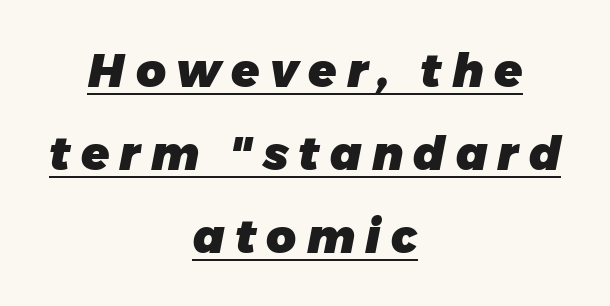
Loose tracking; the words dissolve into strings of separated letters. A rule runs beneath these lines of type. The rendering shows plain stroke endings on the letterforms — a sans-serif design. The letters advance in unequal steps, a hallmark of proportional type. A student would call this center alignment; a typographer would say set centered.
